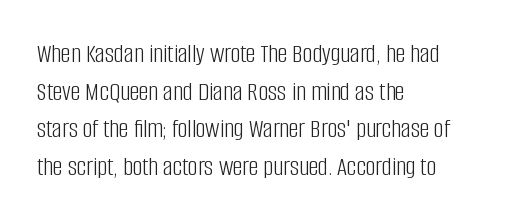
Q: Is the text bold? A: No.
Q: Is the text italic (slanted)? A: No, it is upright.
Q: Is the text underlined? A: No.
Q: How is the paragraph aligned? A: Left-aligned.
Q: Is the spacing between letters normal or unusually wide? A: Normal.
Q: Is the spacing between lines tight, normal or loose? A: Normal.
